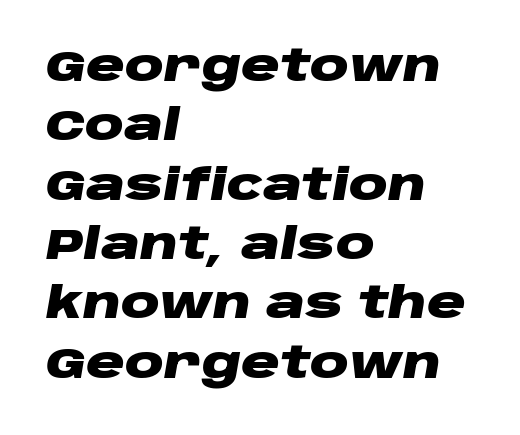
The typesetter chose a ragged-right arrangement here. The rendering uses natural spacing where letterforms have individual widths. A typesetter would call this leading conventional body-copy spacing. Students, note that the glyphs here touch the page at normal intervals.
